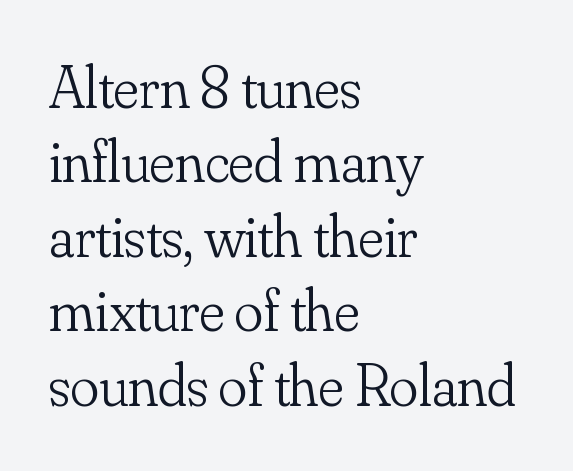
Q: Is the text bold? A: No.
Q: Is the text italic (slanted)? A: No, it is upright.
Q: Is the typeface a serif or a sans-serif typeface? A: Serif.
Q: Is the text underlined? A: No.
Q: How is the paragraph aligned? A: Left-aligned.
Q: Is the spacing between letters normal or unusually wide? A: Normal.
Q: Width (condensed, normal, or wide)? A: Normal.
Q: Stroke contrast? A: Low.
Q: x-height? A: Small.
Q: Monospaced? A: No.
